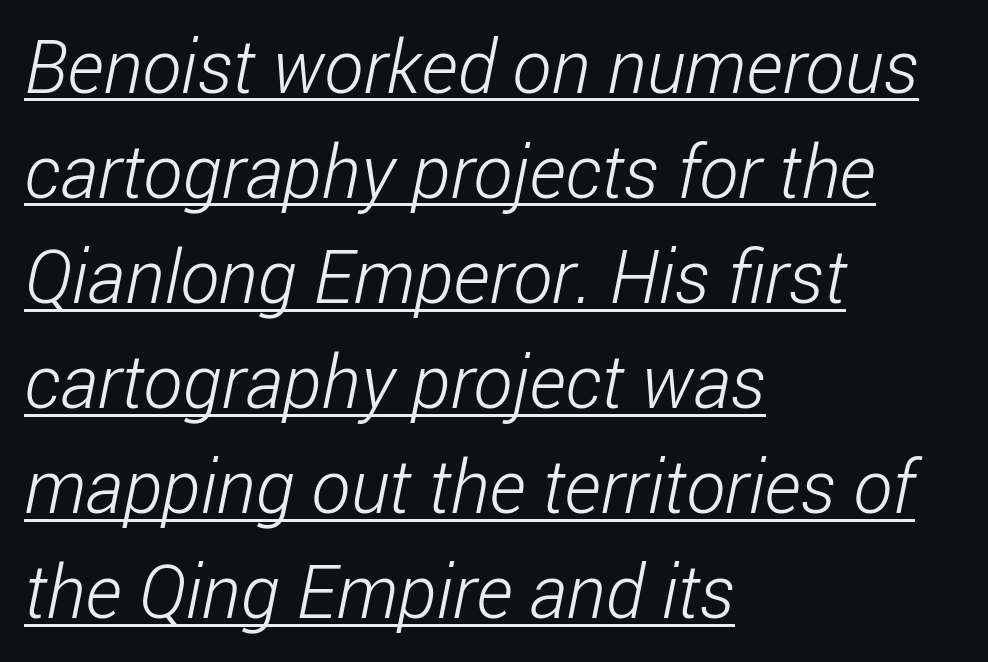
Q: Is the text bold? A: No.
Q: Is the typeface a serif or a sans-serif typeface? A: Sans-serif.
Q: Is the text underlined? A: Yes.
Q: How is the paragraph aligned? A: Left-aligned.
Q: Is the spacing between letters normal or unusually wide? A: Normal.
Q: Is the spacing between lines tight, normal or loose? A: Normal.
Q: Width (condensed, normal, or wide)? A: Condensed.
Q: Stroke contrast? A: Low.
Q: x-height? A: Medium.
Q: Monospaced? A: No.
